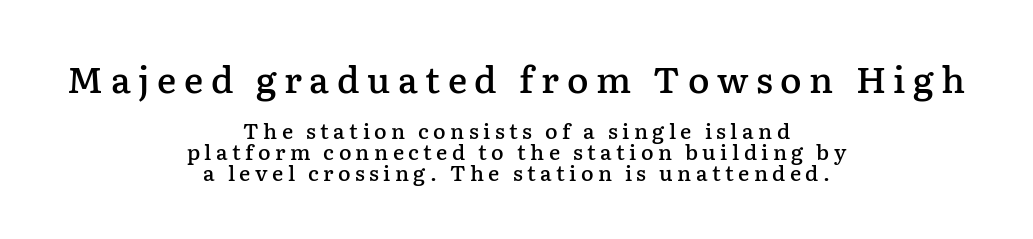
The text block is weighted toward neither margin, spreading evenly from the middle. The face used here is proportionally spaced, like ordinary book or web type. Honestly, the rows look squashed on top of each other. Scale decreases going downward across the two blocks. The letters are spread apart with noticeably loose tracking.
